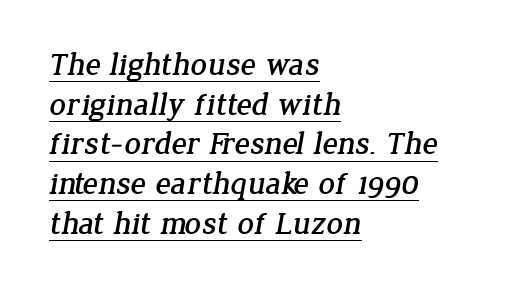
The image shows 32 px serif type; set left-aligned, line spacing 1.24x, normal letter spacing, underlined; low stroke contrast and a medium x-height.
